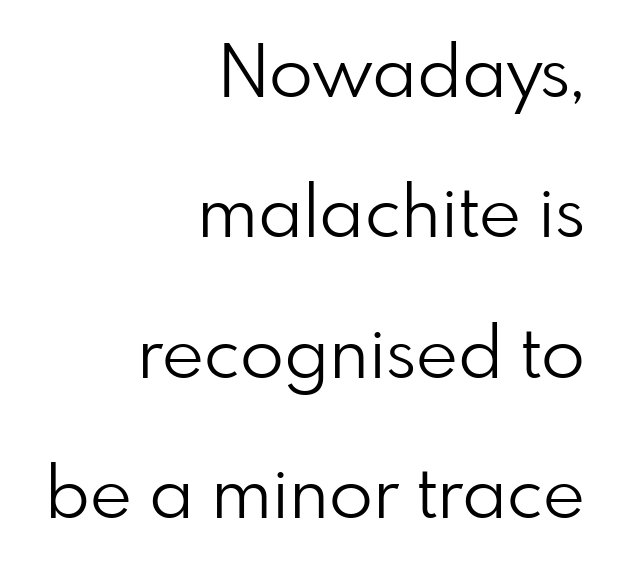
Q: Is the text bold? A: No.
Q: Is the text italic (slanted)? A: No, it is upright.
Q: Is the typeface a serif or a sans-serif typeface? A: Sans-serif.
Q: Is the text underlined? A: No.
Q: How is the paragraph aligned? A: Right-aligned.
Q: Is the spacing between letters normal or unusually wide? A: Normal.
Q: Is the spacing between lines tight, normal or loose? A: Loose.
Q: Width (condensed, normal, or wide)? A: Normal.
Q: Stroke contrast? A: Low.
Q: x-height? A: Small.
Q: Monospaced? A: No.
